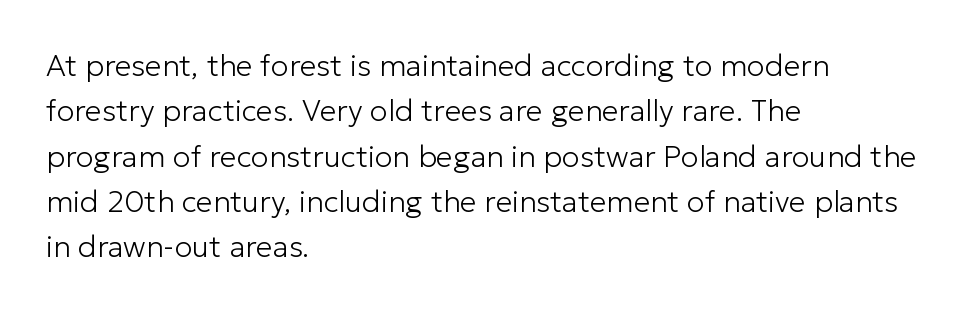
The image shows 30 px light sans-serif type, upright; set left-aligned, normal line spacing (1.51x), normal letter spacing, not underlined; low stroke contrast and a medium x-height.
